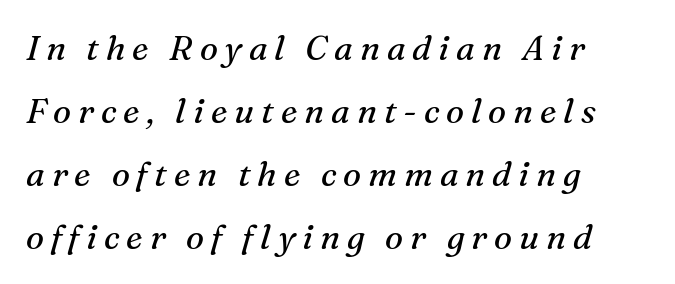
The image shows 34 px regular-weight serif type, italic (leaning right); set left-aligned, line spacing 1.85x, unusually wide letter spacing (+0.2 em), not underlined; medium stroke contrast and a medium x-height.
